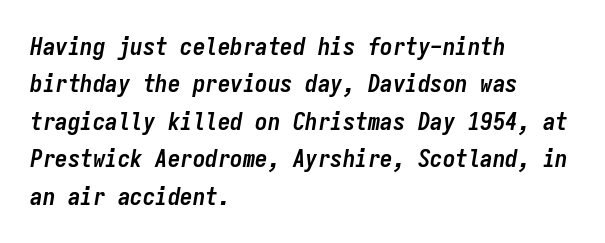
The image shows 25 px bold type, italic (leaning right); set left-aligned, normal line spacing (1.5x), normal letter spacing, not underlined.
